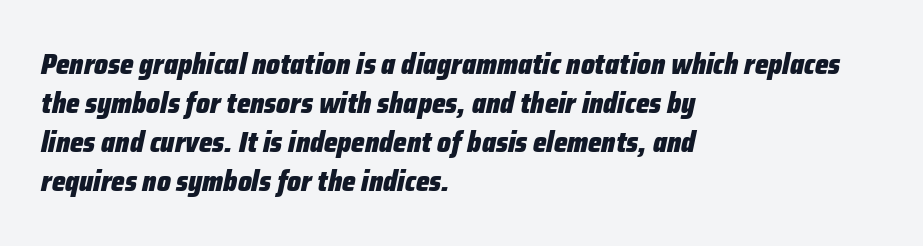
The image shows 29 px heavy, condensed type, italic (leaning right); set left-aligned, normal line spacing (1.35x), normal letter spacing, not underlined; low stroke contrast and a medium x-height.
